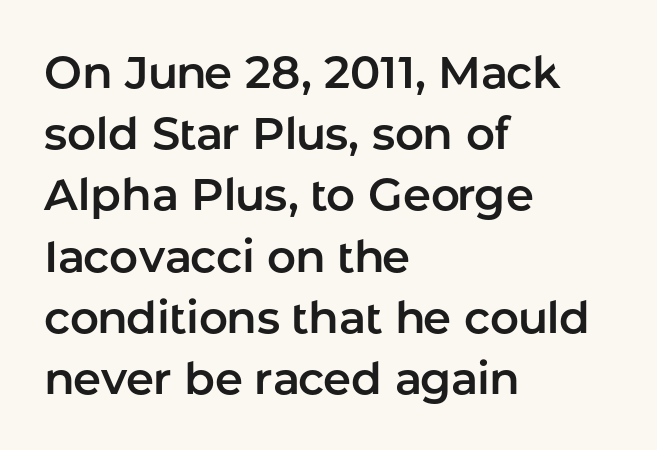
Q: Is the text italic (slanted)? A: No, it is upright.
Q: Is the typeface a serif or a sans-serif typeface? A: Sans-serif.
Q: Is the text underlined? A: No.
Q: How is the paragraph aligned? A: Left-aligned.
Q: Is the spacing between letters normal or unusually wide? A: Normal.
Q: Is the spacing between lines tight, normal or loose? A: Normal.
Q: Width (condensed, normal, or wide)? A: Normal.
Q: Stroke contrast? A: Low.
Q: x-height? A: Medium.
Q: Monospaced? A: No.
